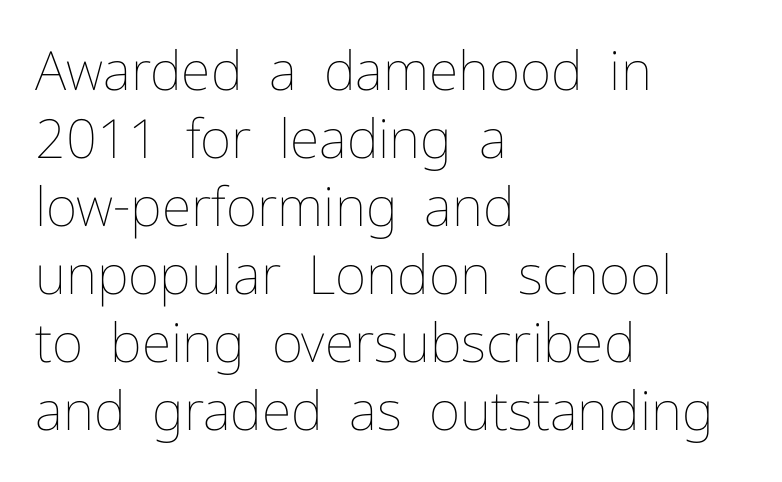
The image shows 54 px thin type, upright; set left-aligned, normal line spacing (1.26x), normal letter spacing, not underlined; low stroke contrast and a medium x-height.
